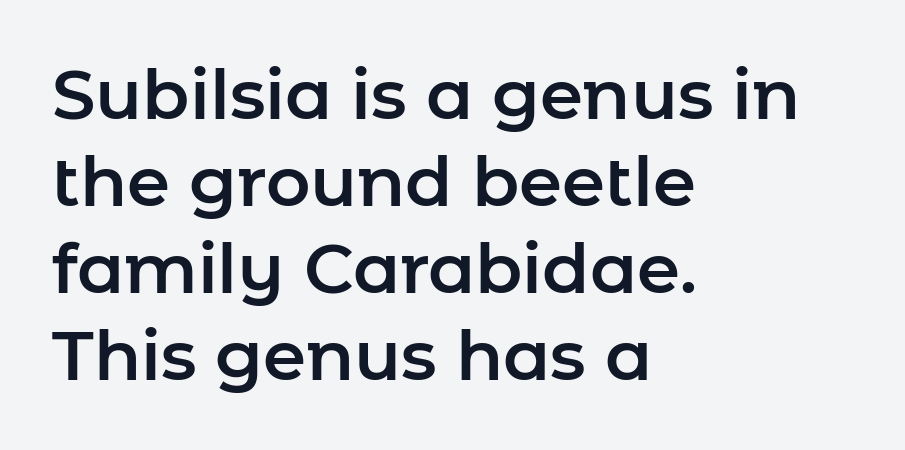
{"serif": "no", "italic": "no", "width": "normal", "stroke_contrast": "low", "x_height": "medium", "monospaced": "no", "underline": "no", "align": "left", "line_spacing": "normal", "line_spacing_ratio": 1.26, "letter_spacing": "normal", "letter_spacing_em": 0.0, "glyph_px": 69}
